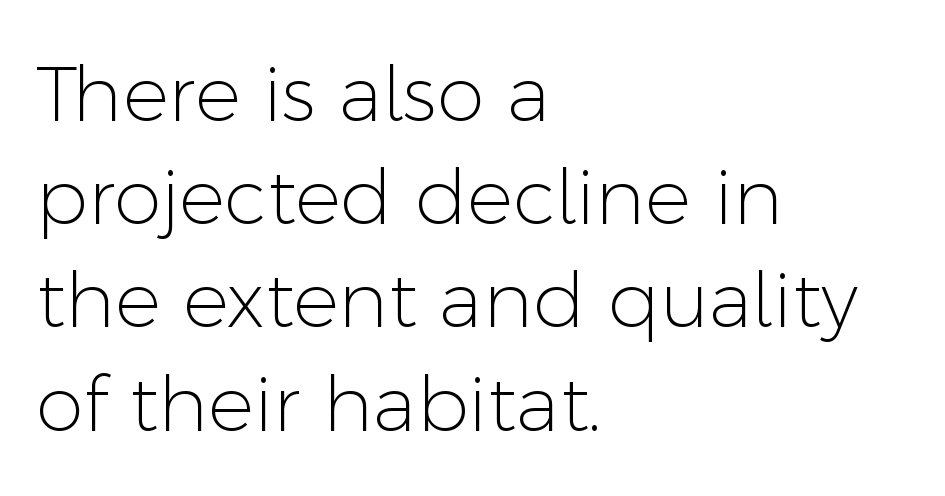
{"serif": "no", "italic": "no", "bold": "no", "weight": "light", "width": "normal", "stroke_contrast": "low", "x_height": "medium", "monospaced": "no", "underline": "no", "align": "left", "line_spacing": "normal", "line_spacing_ratio": 1.34, "letter_spacing": "normal", "letter_spacing_em": 0.0, "glyph_px": 77}
